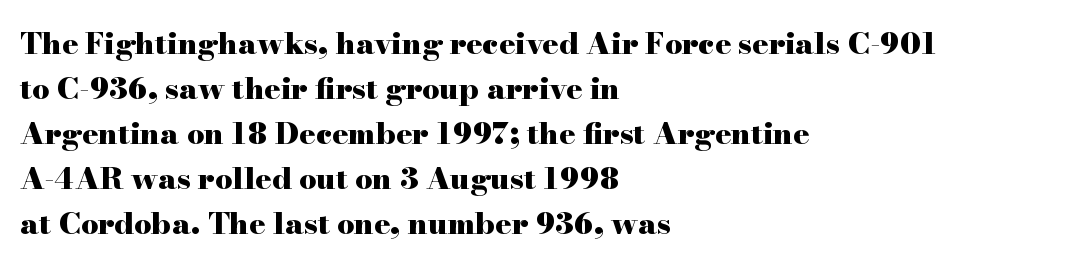
{"serif": "yes", "italic": "no", "bold": "yes", "weight": "heavy", "width": "wide", "stroke_contrast": "high", "x_height": "small", "monospaced": "no", "underline": "no", "align": "left", "line_spacing": "normal", "line_spacing_ratio": 1.5, "letter_spacing": "normal", "letter_spacing_em": 0.0, "glyph_px": 30}
